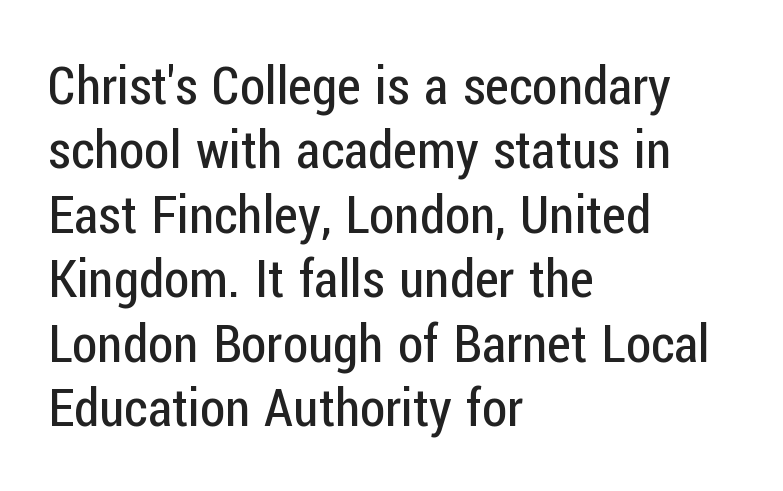
Q: Is the text bold? A: No.
Q: Is the text italic (slanted)? A: No, it is upright.
Q: Is the typeface a serif or a sans-serif typeface? A: Sans-serif.
Q: Is the text underlined? A: No.
Q: How is the paragraph aligned? A: Left-aligned.
Q: Is the spacing between letters normal or unusually wide? A: Normal.
Q: Width (condensed, normal, or wide)? A: Condensed.
Q: Stroke contrast? A: Low.
Q: x-height? A: Medium.
Q: Monospaced? A: No.
